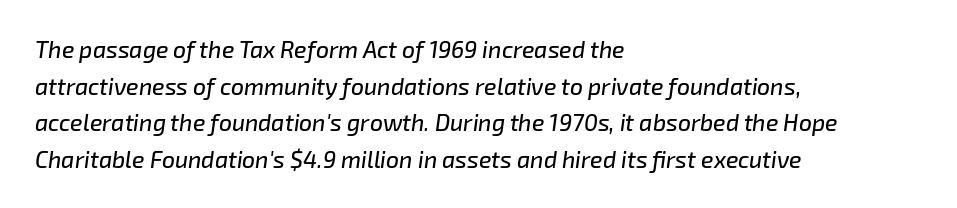
Teacher's note: observe the even left margin — that is flush-left alignment. In terms of letterspacing, this is plain default setting. If you drew a line through each stem, it would be angled. The words here are not underlined. A typesetter would call this leading conventional body-copy spacing.
